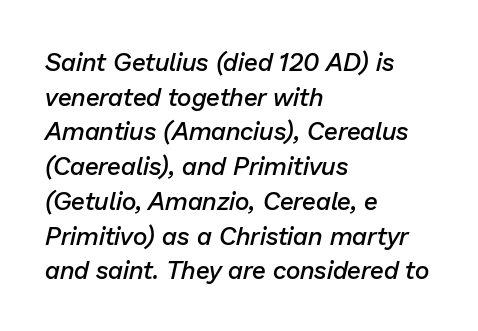
This is moderately heavy type, rendered in semibold. Whoever set this chose a conventional vertical rhythm. Glance below the letters and you will spot only blank space. The face used here has a pronounced slope to its letters. The paragraph shown leans on its left margin.
